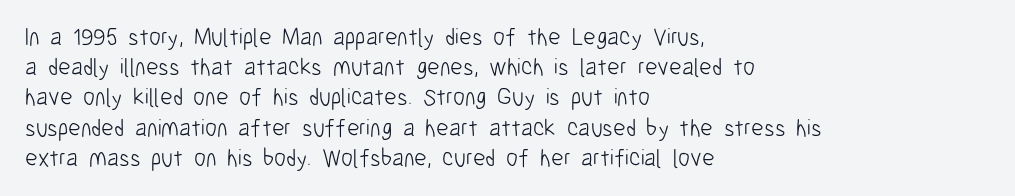
Q: Is the text bold? A: No.
Q: Is the text italic (slanted)? A: No, it is upright.
Q: Is the text underlined? A: No.
Q: How is the paragraph aligned? A: Left-aligned.
Q: Is the spacing between letters normal or unusually wide? A: Normal.
Q: Is the spacing between lines tight, normal or loose? A: Normal.
